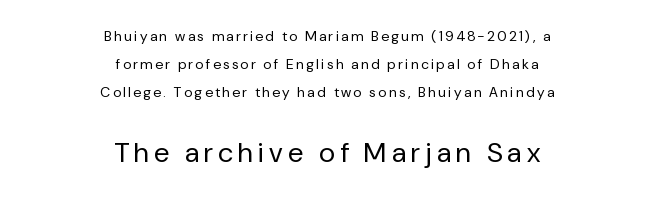
The image shows 28 px regular-weight sans-serif type, upright; set centered, loose line spacing (2.01x), not underlined; the second (bottom) block is 2.0x larger; low stroke contrast and a medium x-height.
